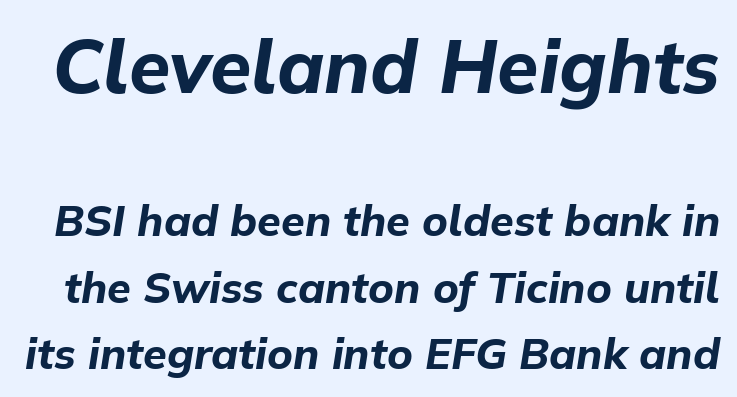
Q: Is the text bold? A: Yes.
Q: Is the text italic (slanted)? A: Yes, it leans right by about 9 degrees.
Q: Is the text underlined? A: No.
Q: Is the spacing between letters normal or unusually wide? A: Normal.
Q: Is the spacing between lines tight, normal or loose? A: Normal.
Q: Which block of text is set in a larger size, the first (top) or the second (bottom)? A: The first (top) one.
Q: Width (condensed, normal, or wide)? A: Normal.
Q: Stroke contrast? A: Low.
Q: x-height? A: Medium.
Q: Monospaced? A: No.
